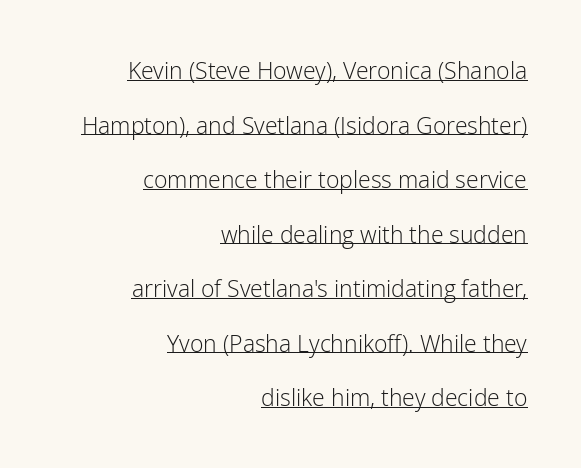
Spacing between characters is what you'd get straight out of the box. You could fit nearly another row in the gap between these rows. Horizontal alignment here is rightward, an uncommon choice for prose. When letters stand straight like this, we call the style roman or upright.
